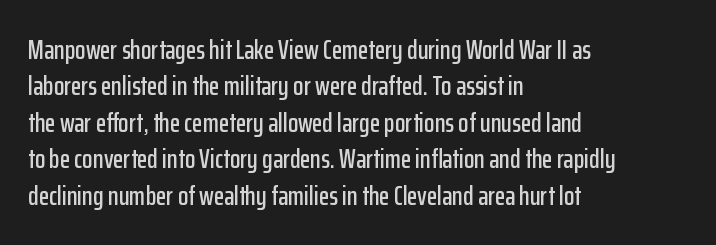
Q: Is the text italic (slanted)? A: No, it is upright.
Q: Is the text underlined? A: No.
Q: How is the paragraph aligned? A: Left-aligned.
Q: Is the spacing between letters normal or unusually wide? A: Normal.
Q: Is the spacing between lines tight, normal or loose? A: Normal.
